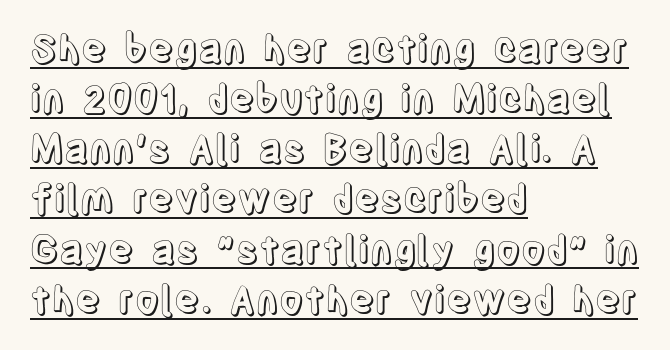
The image shows 38 px condensed type, upright; set left-aligned, normal line spacing (1.32x), normal letter spacing, underlined; a large x-height.
